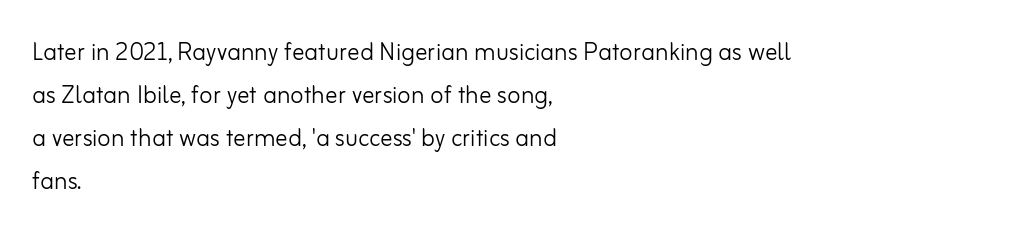
The image shows 31 px light sans-serif type, upright; set left-aligned, normal line spacing (1.39x), normal letter spacing, not underlined; low stroke contrast and a small x-height.
